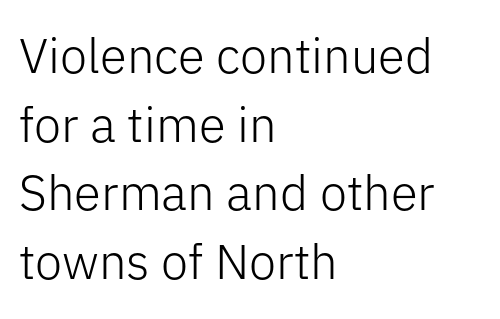
Q: Is the text bold? A: No.
Q: Is the text italic (slanted)? A: No, it is upright.
Q: Is the typeface a serif or a sans-serif typeface? A: Sans-serif.
Q: Is the text underlined? A: No.
Q: How is the paragraph aligned? A: Left-aligned.
Q: Is the spacing between letters normal or unusually wide? A: Normal.
Q: Is the spacing between lines tight, normal or loose? A: Normal.
Q: Width (condensed, normal, or wide)? A: Normal.
Q: Stroke contrast? A: Low.
Q: x-height? A: Medium.
Q: Monospaced? A: No.
